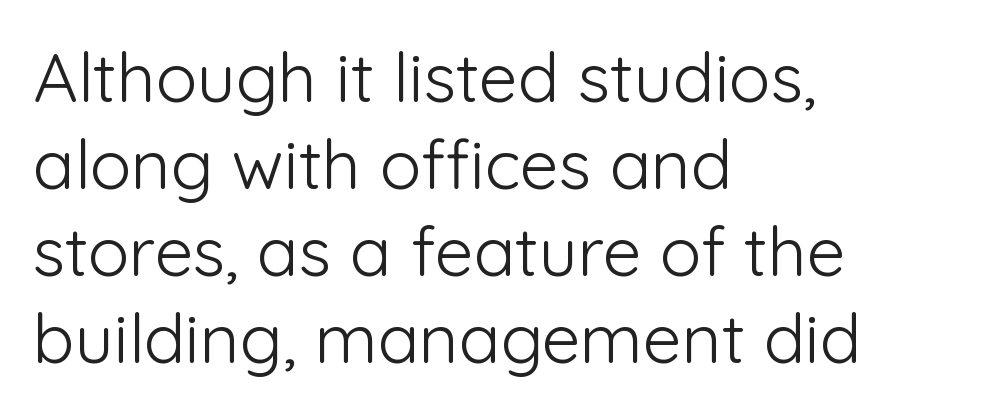
{"serif": "no", "italic": "no", "bold": "no", "weight": "light", "width": "normal", "stroke_contrast": "low", "x_height": "medium", "monospaced": "no", "underline": "no", "align": "left", "line_spacing": "normal", "line_spacing_ratio": 1.26, "letter_spacing": "normal", "letter_spacing_em": 0.0, "glyph_px": 69}
